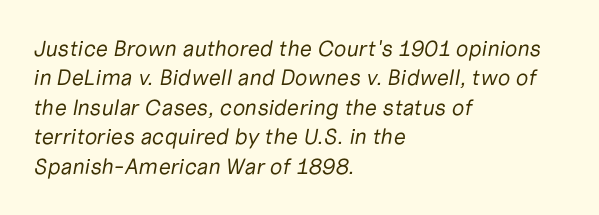
All the whitespace from short lines collects on the right. This reads as an unemphasized weight, regular at the heaviest. Tracking value appears to be zero — textbook default spacing. Students, observe: this is what conventionally led text looks like. A clean baseline with only descenders dipping below it. Posture: slanted.
